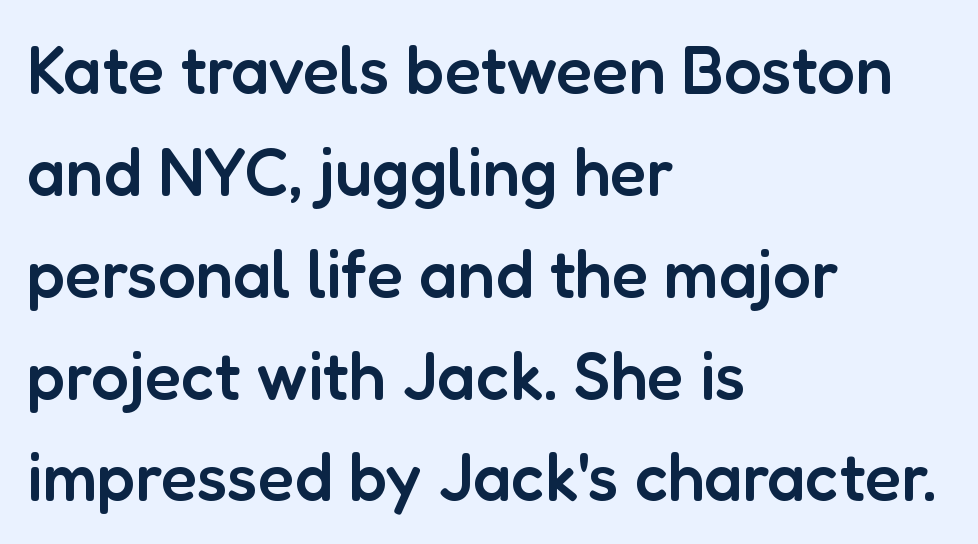
{"serif": "no", "italic": "no", "bold": "semi", "weight": "semibold", "width": "normal", "stroke_contrast": "low", "x_height": "medium", "monospaced": "no", "underline": "no", "align": "left", "line_spacing": "normal", "line_spacing_ratio": 1.52, "letter_spacing": "normal", "letter_spacing_em": 0.0, "glyph_px": 67}
